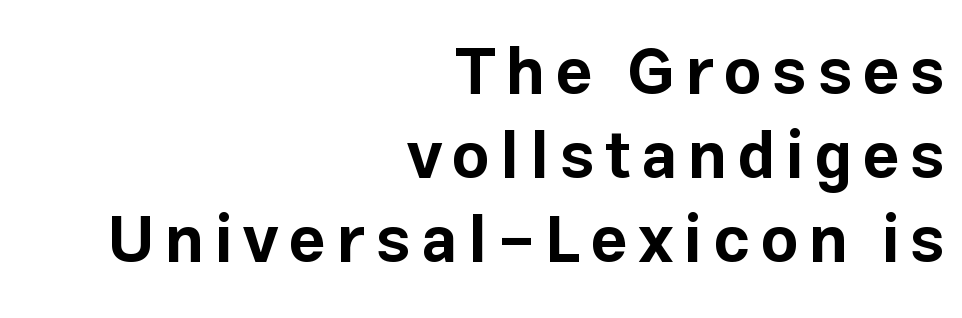
The text block is weighted toward the right margin, trailing off unevenly leftward. The passage shown is typed in a proportional face where columns would drift. The gap between lines stays unmarked. Thick stems and heavy bowls — unmistakably bold. Classification — sans serif. Regular leading.
